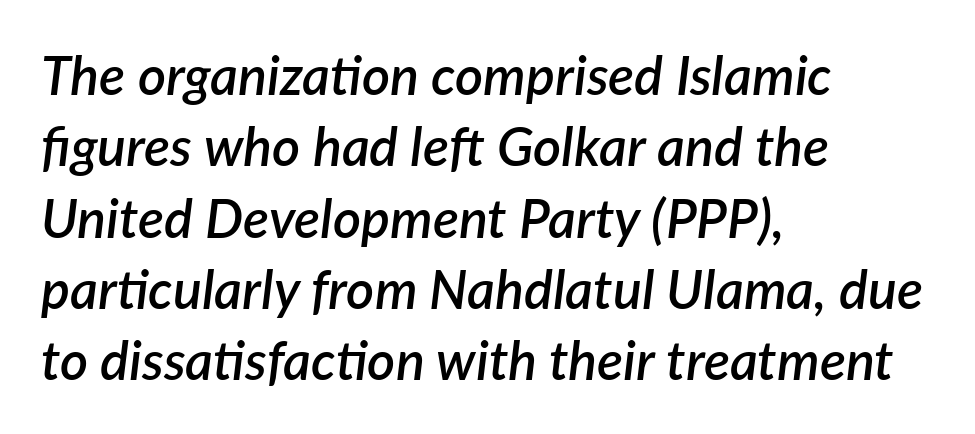
Q: Is the text bold? A: Semi-bold.
Q: Is the text italic (slanted)? A: Yes, it leans right by about 7 degrees.
Q: Is the text underlined? A: No.
Q: How is the paragraph aligned? A: Left-aligned.
Q: Is the spacing between letters normal or unusually wide? A: Normal.
Q: Is the spacing between lines tight, normal or loose? A: Normal.
Q: Width (condensed, normal, or wide)? A: Normal.
Q: Stroke contrast? A: Low.
Q: x-height? A: Medium.
Q: Monospaced? A: No.
